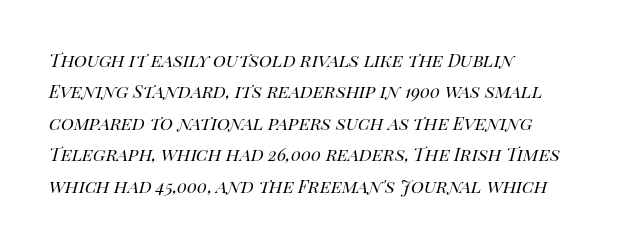
The block of text has a typical density, with ordinary space between rows. An italicized treatment has been applied to the whole sample. Glyph-to-glyph distance matches everyday printed text. Underlining? Definitely not there. On a weight scale, this lands at 450 or below.
